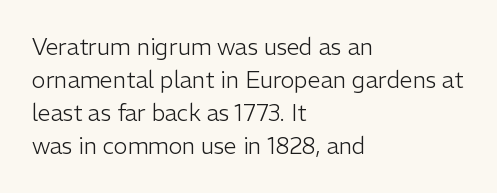
{"italic": "no", "bold": "no", "underline": "no", "align": "left", "line_spacing": "normal", "line_spacing_ratio": 1.43, "letter_spacing": "normal", "letter_spacing_em": 0.0, "glyph_px": 23}
